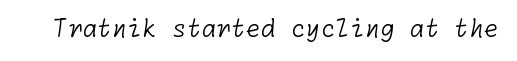
The image shows 24 px text type; set normal letter spacing, not underlined.
